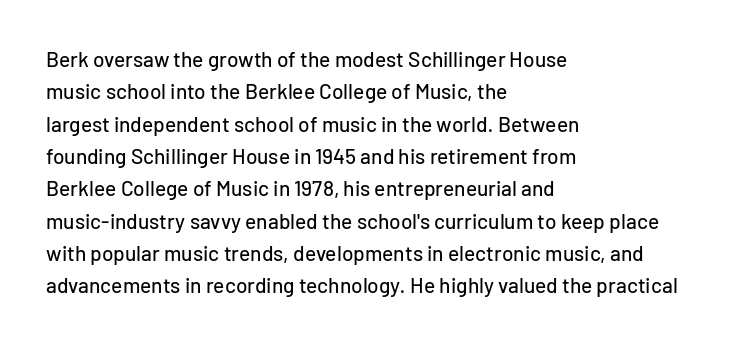
The image shows 21 px text type, upright; set left-aligned, normal line spacing (1.54x), normal letter spacing, not underlined.
